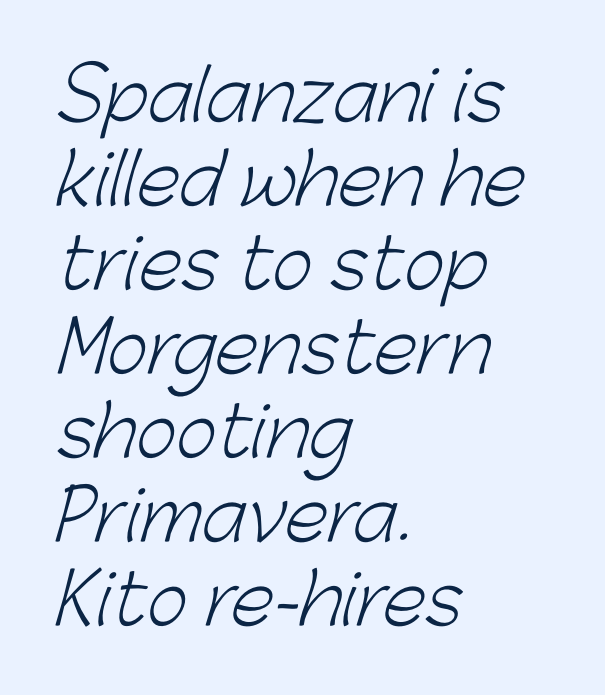
Q: Is the text bold? A: No.
Q: Is the typeface a serif or a sans-serif typeface? A: Sans-serif.
Q: Is the text underlined? A: No.
Q: How is the paragraph aligned? A: Left-aligned.
Q: Is the spacing between letters normal or unusually wide? A: Normal.
Q: Width (condensed, normal, or wide)? A: Normal.
Q: Stroke contrast? A: Low.
Q: x-height? A: Medium.
Q: Monospaced? A: No.
